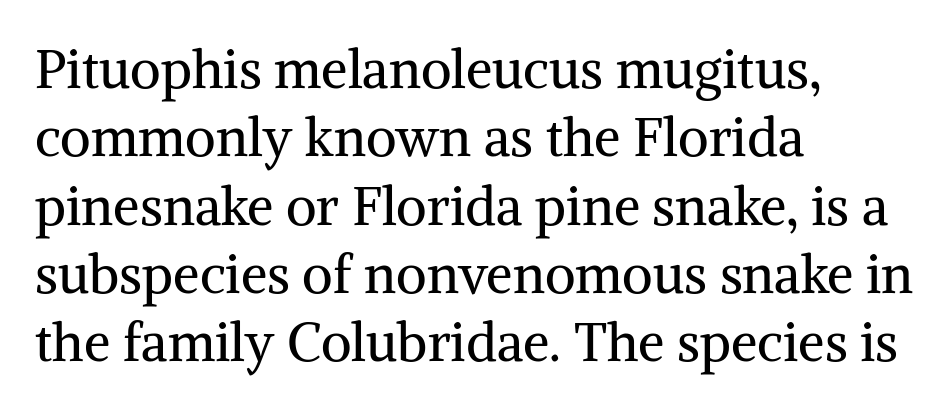
The image shows 53 px regular-weight serif type, upright; set left-aligned, normal line spacing (1.29x), normal letter spacing, not underlined; medium stroke contrast and a medium x-height.
